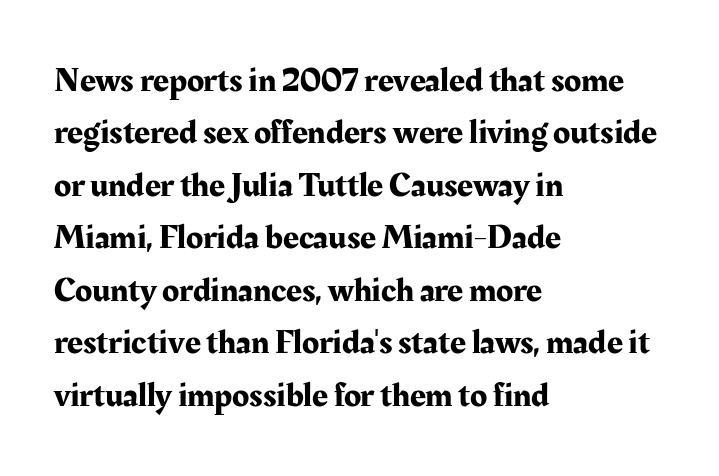
If you measured baseline to baseline, you'd find a middling distance. Character widths vary here, with narrow letters taking less room than wide ones. The passage shown is not underscored anywhere. The paragraph shown leans on its left margin.
